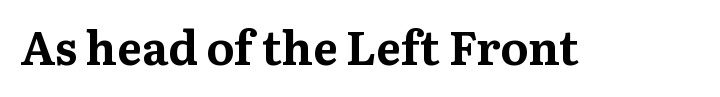
How heavy is the stroke? Heavy — this is a bold. Each letter keeps its own natural width here, so spacing adapts to shape. Classification — serif. Posture: vertical.
